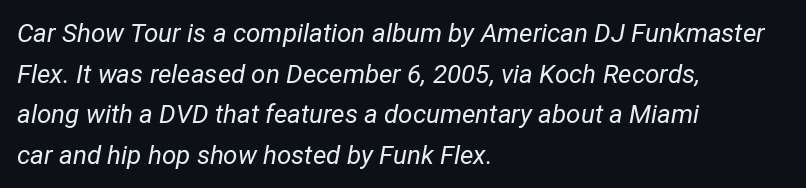
The lines in this sample share a left origin and differ only in where they stop. Just letters on the line, the space beneath them empty. This reads as an unemphasized weight, regular at the heaviest. This block has exactly the height ordinary leading produces.
